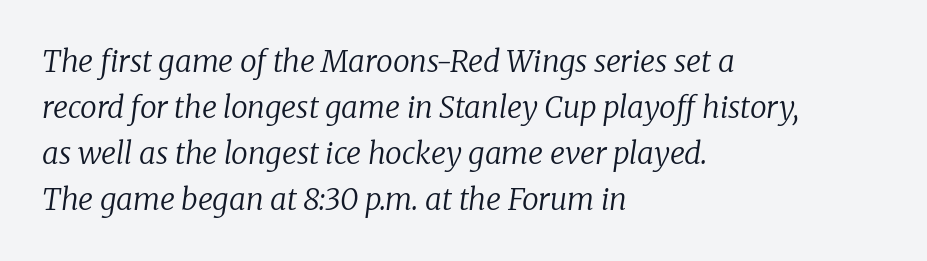
{"serif": "yes", "italic": "yes", "lean": "right", "slant_degrees": 8, "bold": "no", "weight": "regular", "width": "normal", "stroke_contrast": "low", "x_height": "medium", "monospaced": "no", "underline": "no", "align": "left", "line_spacing": "normal", "line_spacing_ratio": 1.53, "letter_spacing": "normal", "letter_spacing_em": 0.0, "glyph_px": 30}
